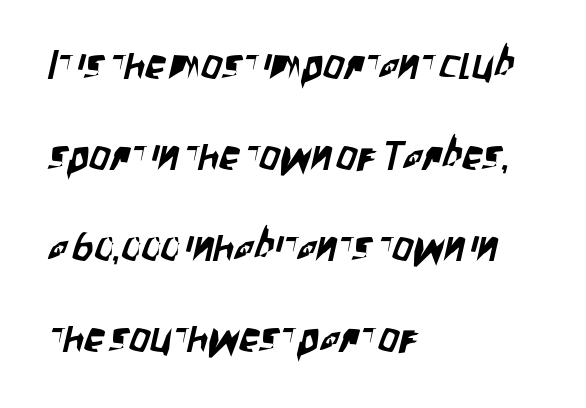
The image shows 41 px condensed sans-serif type; set left-aligned, loose line spacing (2.22x), normal letter spacing, not underlined; low stroke contrast and a large x-height.
